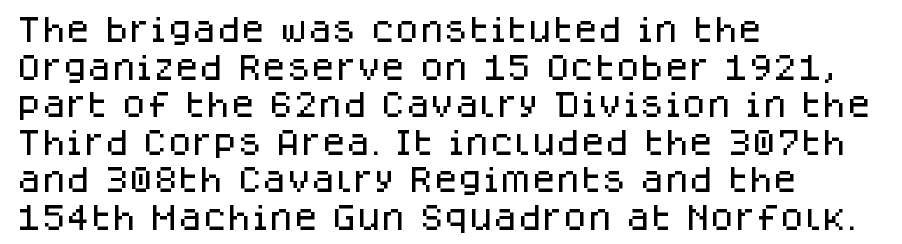
The passage shown is not underscored anywhere. Looks like regular typesetting: each glyph gets only the width it needs. Vertically, the passage feels balanced, rows spaced as you'd expect. Between one letter and the next there's only the usual sliver of space. Posture: upright roman. A student would call this left alignment; a typographer would say flush left, rag right.
